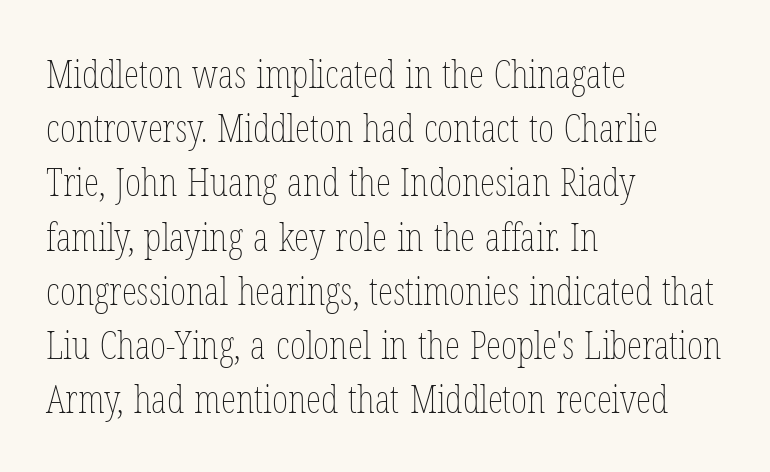
Q: Is the text bold? A: No.
Q: Is the text italic (slanted)? A: No, it is upright.
Q: Is the text underlined? A: No.
Q: How is the paragraph aligned? A: Left-aligned.
Q: Is the spacing between letters normal or unusually wide? A: Normal.
Q: Is the spacing between lines tight, normal or loose? A: Normal.
Q: Width (condensed, normal, or wide)? A: Condensed.
Q: Stroke contrast? A: Low.
Q: x-height? A: Medium.
Q: Monospaced? A: No.
